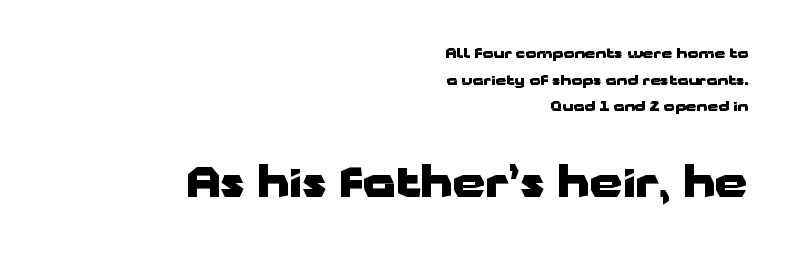
{"serif": "no", "italic": "no", "bold": "yes", "weight": "heavy", "width": "wide", "stroke_contrast": "low", "x_height": "medium", "monospaced": "no", "underline": "no", "align": "right", "line_spacing": "loose", "line_spacing_ratio": 1.91, "letter_spacing": "normal", "letter_spacing_em": 0.0, "larger_block": "second", "size_ratio": 3.0, "glyph_px": 42}
